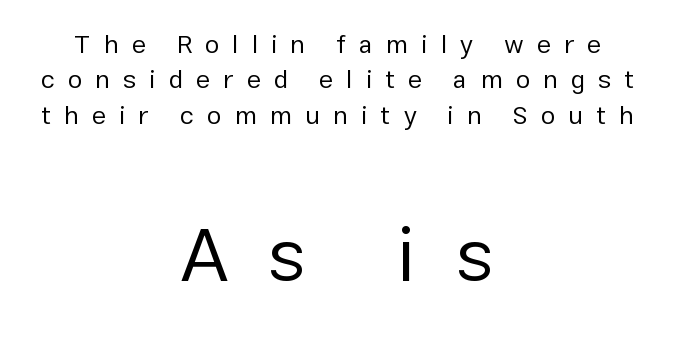
{"serif": "no", "italic": "no", "bold": "no", "weight": "regular", "width": "normal", "stroke_contrast": "low", "x_height": "medium", "monospaced": "no", "underline": "no", "align": "center", "line_spacing": "normal", "line_spacing_ratio": 1.36, "letter_spacing": "wide", "letter_spacing_em": 0.5, "larger_block": "second", "size_ratio": 2.96, "glyph_px": 77}
